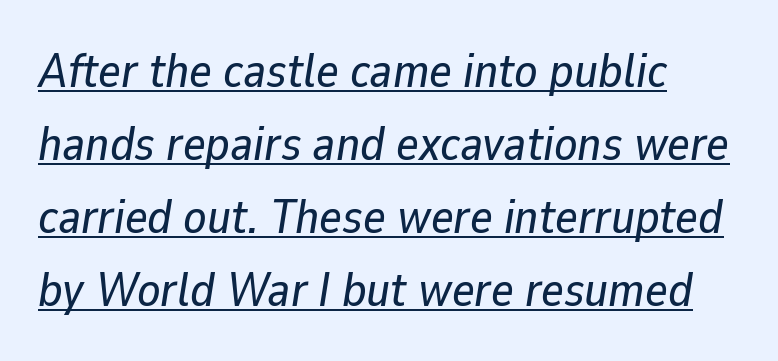
Observe the lean: these are italic letterforms. Emphasis is given by a line drawn under the lettering. Do the characters align in a grid? No, the font is proportional. The lines are quadded left. The rendering keeps characters at their native spacing.
